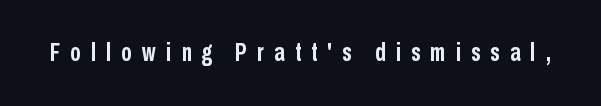
{"italic": "no", "bold": "yes", "underline": "no", "letter_spacing": "wide", "letter_spacing_em": 0.41, "glyph_px": 25}
